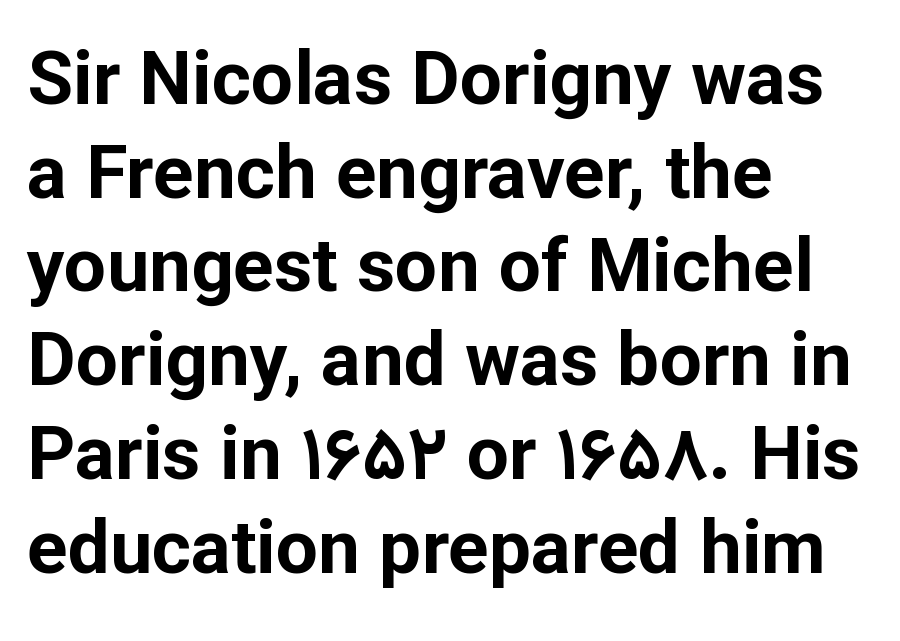
In terms of letterspacing, this is plain default setting. The space directly below the letters is spotless. Rows of type keep a routine distance in the vertical direction. The face used here is proportionally spaced, like ordinary book or web type. Serif or sans? Sans — the stroke terminals are bare.
